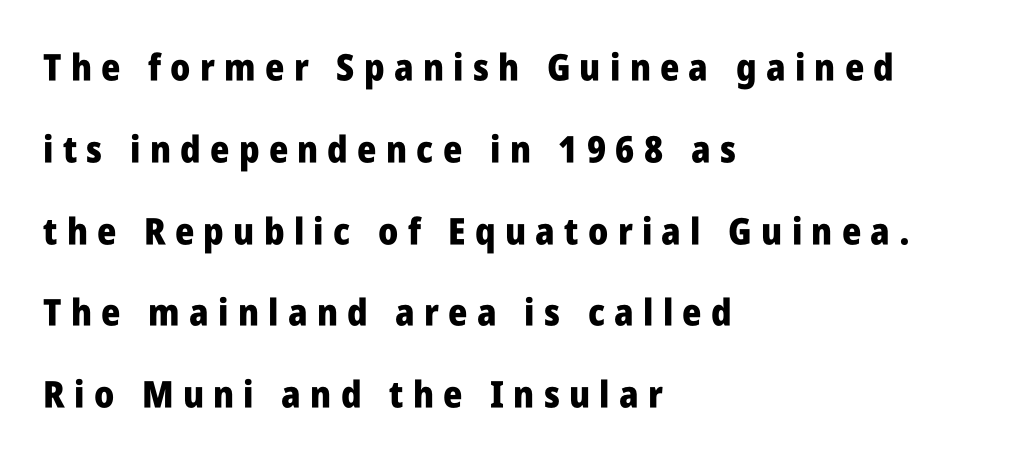
You can tell it's not italic because the verticals are truly vertical. What weight is shown? A full bold with thick strokes. The text block is weighted toward the left margin, trailing off unevenly rightward. The zone under the glyphs is completely vacant. A typesetter would call this proportional, since set widths differ per character.
